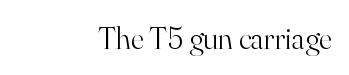
{"serif": "yes", "italic": "no", "bold": "no", "weight": "light", "width": "normal", "stroke_contrast": "high", "x_height": "small", "monospaced": "no", "underline": "no", "align": "right", "letter_spacing": "normal", "letter_spacing_em": 0.0, "glyph_px": 32}
